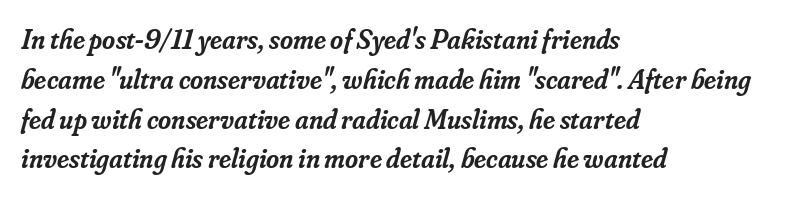
{"serif": "yes", "italic": "yes", "lean": "right", "slant_degrees": 16, "bold": "semi", "weight": "semibold", "width": "normal", "stroke_contrast": "low", "x_height": "small", "monospaced": "no", "underline": "no", "align": "left", "line_spacing": "normal", "line_spacing_ratio": 1.42, "letter_spacing": "normal", "letter_spacing_em": 0.0, "glyph_px": 28}
